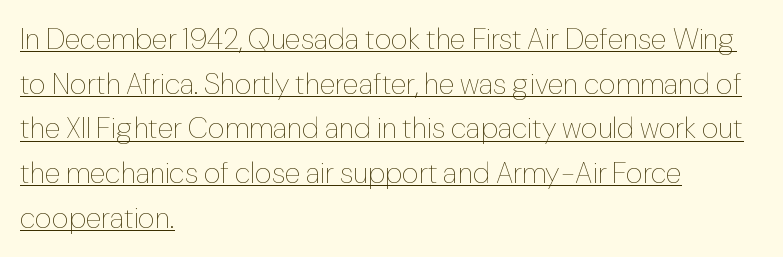
Q: Is the text bold? A: No.
Q: Is the text italic (slanted)? A: No, it is upright.
Q: Is the text underlined? A: Yes.
Q: How is the paragraph aligned? A: Left-aligned.
Q: Is the spacing between letters normal or unusually wide? A: Normal.
Q: Is the spacing between lines tight, normal or loose? A: Normal.
Q: Width (condensed, normal, or wide)? A: Normal.
Q: Stroke contrast? A: Low.
Q: x-height? A: Medium.
Q: Monospaced? A: No.
